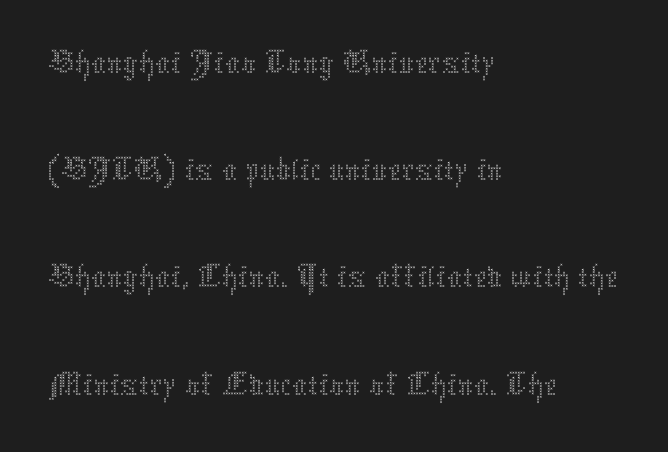
The typography opts for an upright posture over an oblique one. Does the copy run flush right? No — it runs flush left. Does extra space separate the letters? No, they use regular spacing. The typeface has the unassuming heft of standard copy or less. The passage shown is not underscored anywhere. Note the varied advance widths — an 'i' is clearly narrower than an 'm'.
